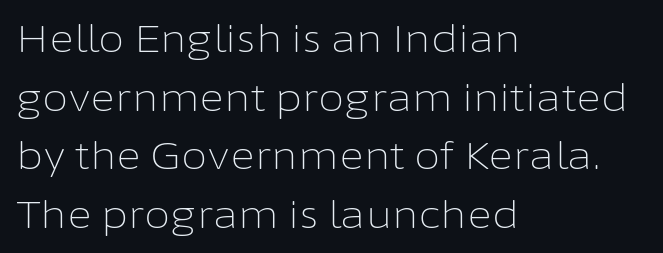
The image shows 38 px light sans-serif type, upright; set left-aligned, normal line spacing (1.54x), normal letter spacing, not underlined; low stroke contrast and a medium x-height.
